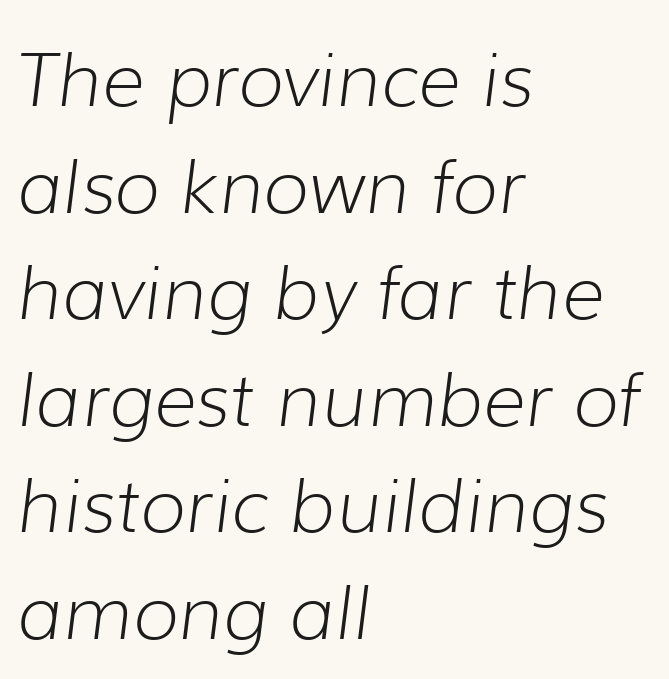
The image shows 74 px light type, italic (leaning right); set left-aligned, normal line spacing (1.44x), normal letter spacing, not underlined; low stroke contrast and a medium x-height.
